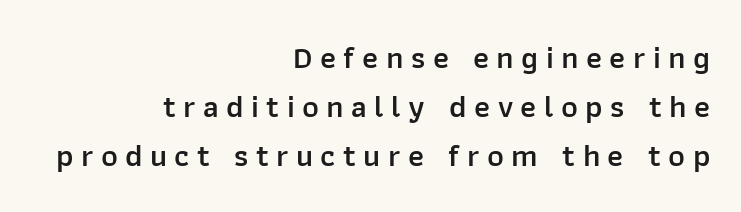
If you drew a line through each stem, it would be perfectly vertical. Does the weight exceed regular? Yes, but only to semibold. Note the varied advance widths — an 'i' is clearly narrower than an 'm'. Inter-character spacing is expanded well beyond the font's built-in metrics.
